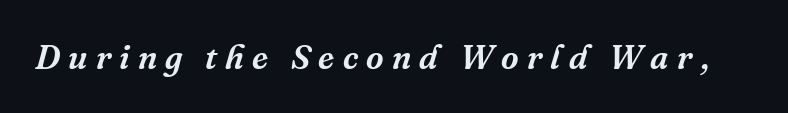
{"serif": "yes", "italic": "yes", "lean": "right", "slant_degrees": 16, "width": "normal", "stroke_contrast": "medium", "x_height": "medium", "monospaced": "no", "underline": "no", "letter_spacing": "wide", "letter_spacing_em": 0.24, "glyph_px": 34}
